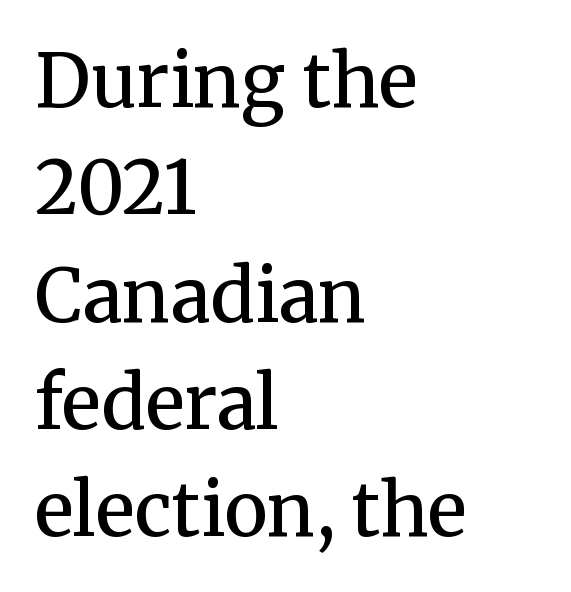
Q: Is the text bold? A: Semi-bold.
Q: Is the text italic (slanted)? A: No, it is upright.
Q: Is the typeface a serif or a sans-serif typeface? A: Serif.
Q: Is the text underlined? A: No.
Q: How is the paragraph aligned? A: Left-aligned.
Q: Is the spacing between letters normal or unusually wide? A: Normal.
Q: Is the spacing between lines tight, normal or loose? A: Normal.
Q: Width (condensed, normal, or wide)? A: Normal.
Q: Stroke contrast? A: Medium.
Q: x-height? A: Medium.
Q: Monospaced? A: No.
